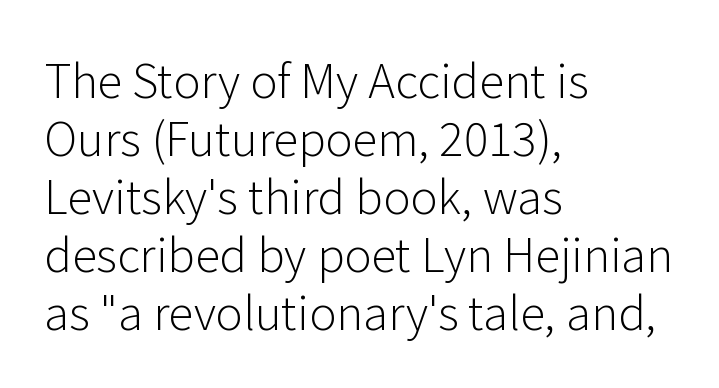
The passage shown is not bold in any degree. Examine the stroke ends and you'll find no serifs. The ragged edge is on the right, which tells us the setting is flush left. Rows of type keep a routine distance in the vertical direction. The string is rendered with underlining switched off.
